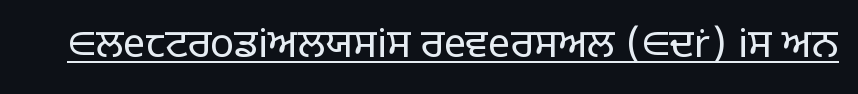
{"serif": "no", "italic": "no", "bold": "no", "weight": "light", "width": "normal", "stroke_contrast": "low", "x_height": "large", "monospaced": "no", "underline": "yes", "letter_spacing": "normal", "letter_spacing_em": 0.0, "glyph_px": 40}
